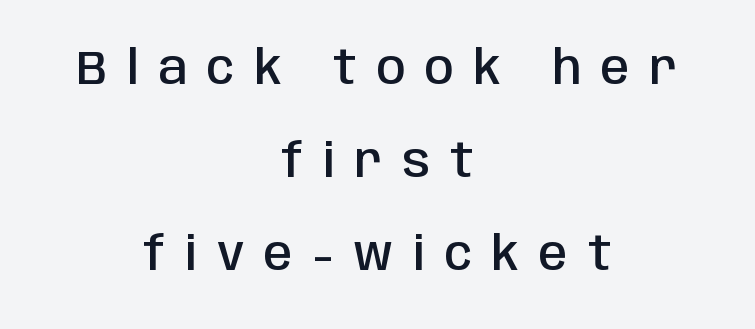
The image shows 47 px semibold, condensed sans-serif type, upright; set centered, loose line spacing (1.98x), unusually wide letter spacing (+0.42 em), not underlined; low stroke contrast and a large x-height.
